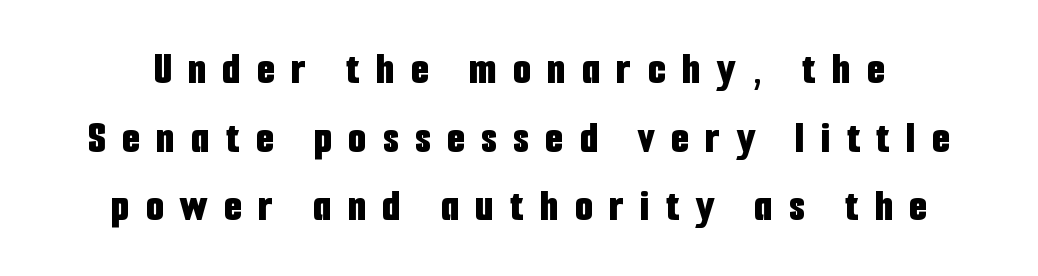
{"serif": "no", "italic": "no", "bold": "yes", "weight": "bold", "width": "condensed", "stroke_contrast": "low", "x_height": "medium", "monospaced": "no", "underline": "no", "line_spacing": "normal", "line_spacing_ratio": 1.49, "letter_spacing": "wide", "letter_spacing_em": 0.36, "glyph_px": 46}
